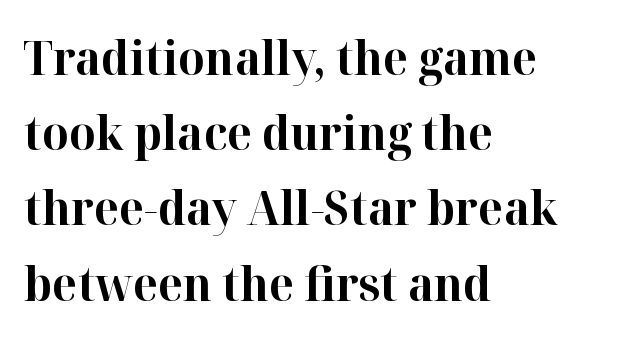
{"serif": "yes", "italic": "no", "bold": "yes", "weight": "bold", "width": "normal", "stroke_contrast": "high", "x_height": "medium", "monospaced": "no", "underline": "no", "align": "left", "line_spacing": "normal", "line_spacing_ratio": 1.6, "letter_spacing": "normal", "letter_spacing_em": 0.0, "glyph_px": 47}
